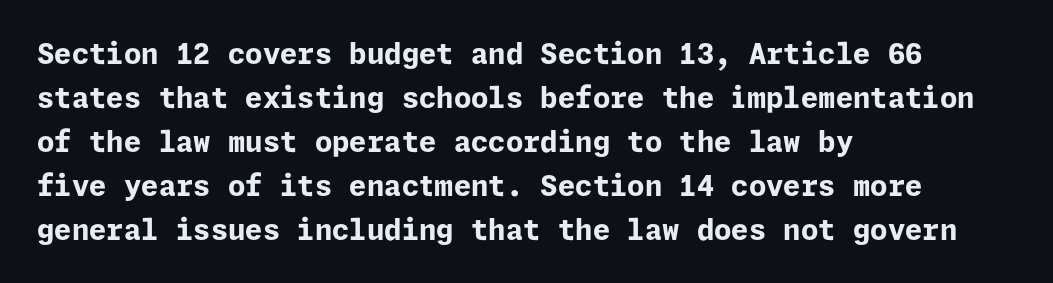
Serifs: no, the terminals of the letterforms are clean. These words are printed bold, with thick strokes throughout. Vertically, the passage feels balanced, rows spaced as you'd expect. Notice how the stems are strictly vertical — no italics here. Observe the ordinary spacing: letters are neighbours, not strangers. Only glyphs here, with clear space below each row.
